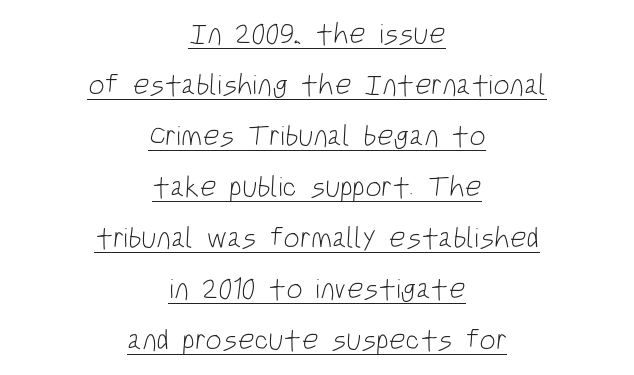
The font family rendered here belongs to the sans-serif group. Stems here are at most as thick as an everyday book face. The typesetter chose a symmetrical, centered arrangement here. You could not count columns in this text — the font is proportionally spaced. Compared with undecorated copy, this sample adds a rule below the words. Look at the tracking — it's just the regular setting, nothing added.
